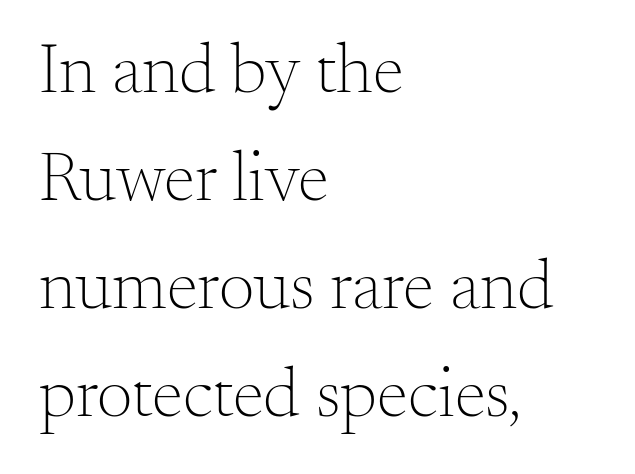
The image shows 71 px light serif type, upright; set left-aligned, normal line spacing (1.52x), normal letter spacing, not underlined; medium stroke contrast and a small x-height.
